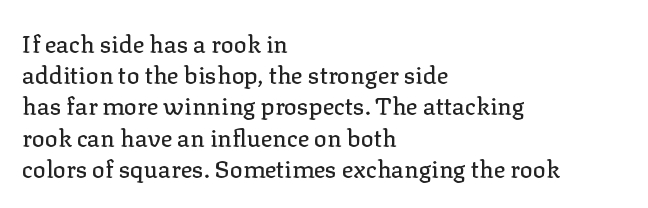
Does the copy run flush right? No — it runs flush left. The font's upright variant was chosen for this text. Descender tails drop into unmarked territory. Reading down the column, the eye jumps a familiar distance to each next line.
